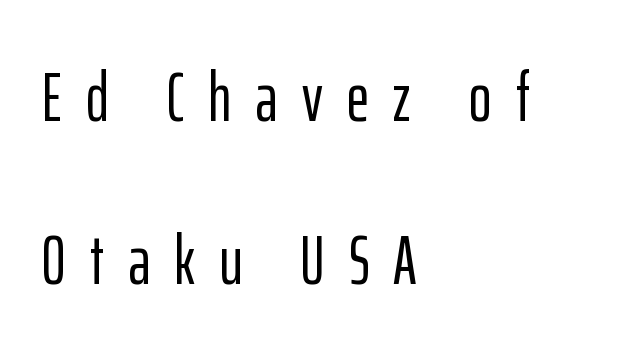
Q: Is the text italic (slanted)? A: No, it is upright.
Q: Is the typeface a serif or a sans-serif typeface? A: Sans-serif.
Q: Is the text underlined? A: No.
Q: How is the paragraph aligned? A: Left-aligned.
Q: Is the spacing between letters normal or unusually wide? A: Unusually wide.
Q: Is the spacing between lines tight, normal or loose? A: Loose.
Q: Width (condensed, normal, or wide)? A: Condensed.
Q: Stroke contrast? A: Low.
Q: x-height? A: Medium.
Q: Monospaced? A: No.
